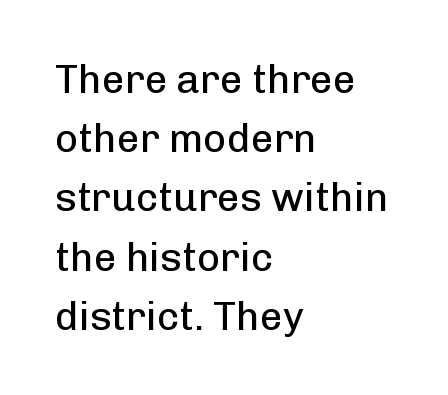
These lines stack with their left ends in a neat column. Each stroke keeps to a modest, everyday thickness or less. The glyphs are unaccompanied by any horizontal stroke below them. The face used here is a sans, in the tradition of grotesques and geometrics.
